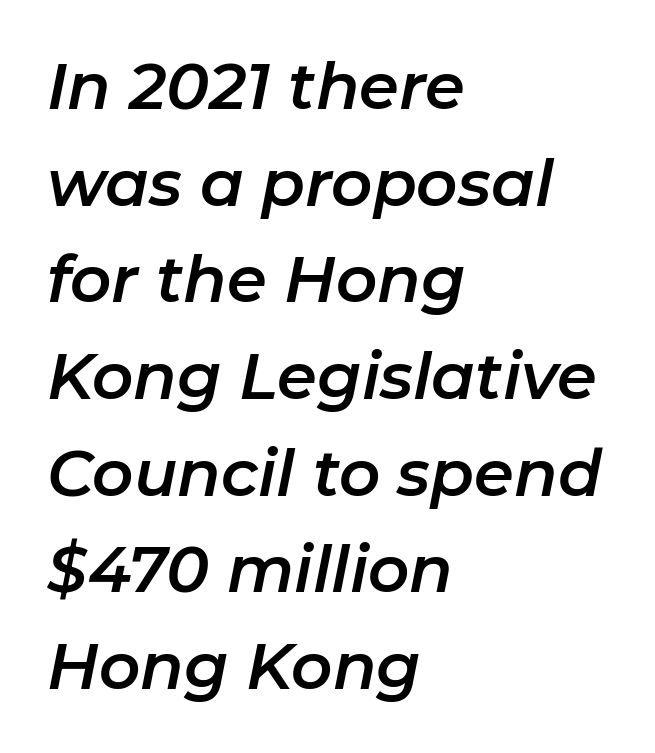
Q: Is the text italic (slanted)? A: Yes, it leans right by about 11 degrees.
Q: Is the text underlined? A: No.
Q: How is the paragraph aligned? A: Left-aligned.
Q: Is the spacing between letters normal or unusually wide? A: Normal.
Q: Is the spacing between lines tight, normal or loose? A: Normal.
Q: Width (condensed, normal, or wide)? A: Normal.
Q: Stroke contrast? A: Low.
Q: x-height? A: Medium.
Q: Monospaced? A: No.
